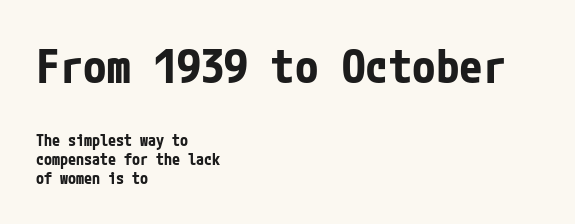
The image shows 47 px bold, condensed sans-serif type, upright; set left-aligned, line spacing 1.19x, normal letter spacing, not underlined; the first (top) block is 2.94x larger; low stroke contrast and a medium x-height.
